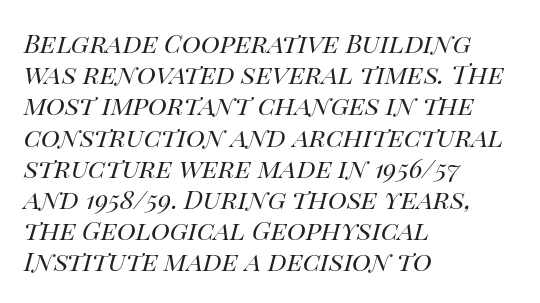
The image shows 26 px text type, italic (leaning right); set left-aligned, line spacing 1.2x, normal letter spacing, not underlined.
